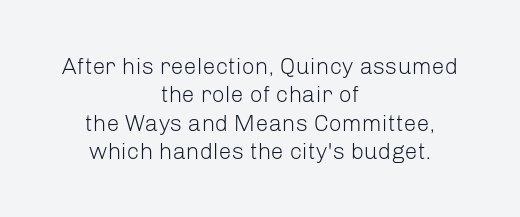
{"italic": "no", "bold": "no", "underline": "no", "align": "center", "line_spacing_ratio": 1.23, "letter_spacing": "normal", "letter_spacing_em": 0.0, "glyph_px": 23}
